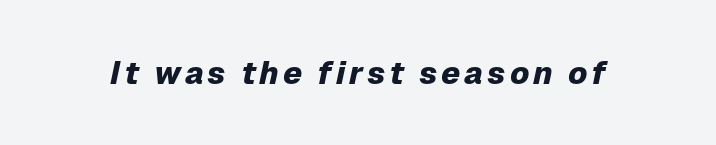
The axis of the letterforms is tilted away from vertical. How heavy is the stroke? Heavy — this is a bold. You could not count columns in this text — the font is proportionally spaced. This rendering features lettering with no underline.
